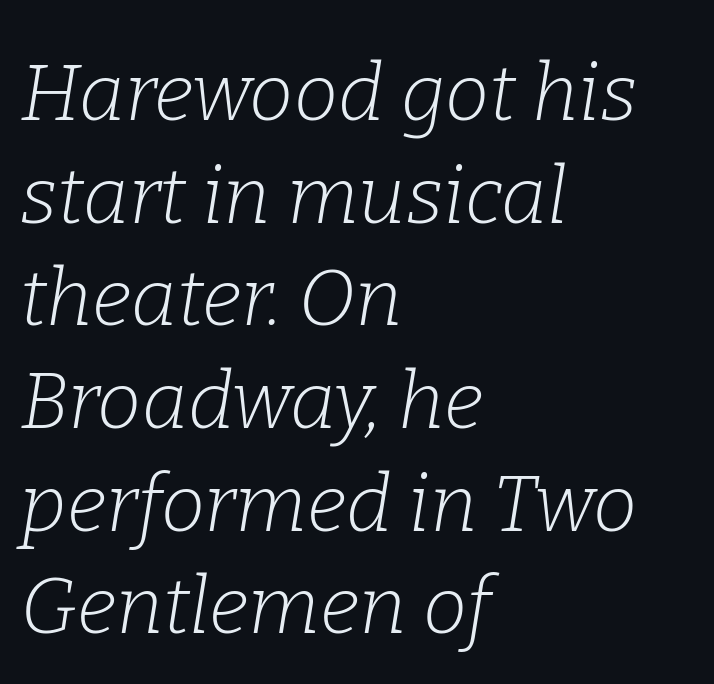
{"serif": "yes", "italic": "yes", "lean": "right", "slant_degrees": 9, "bold": "no", "weight": "light", "width": "normal", "stroke_contrast": "low", "x_height": "medium", "monospaced": "no", "underline": "no", "align": "left", "line_spacing": "normal", "line_spacing_ratio": 1.3, "letter_spacing": "normal", "letter_spacing_em": 0.0, "glyph_px": 79}
